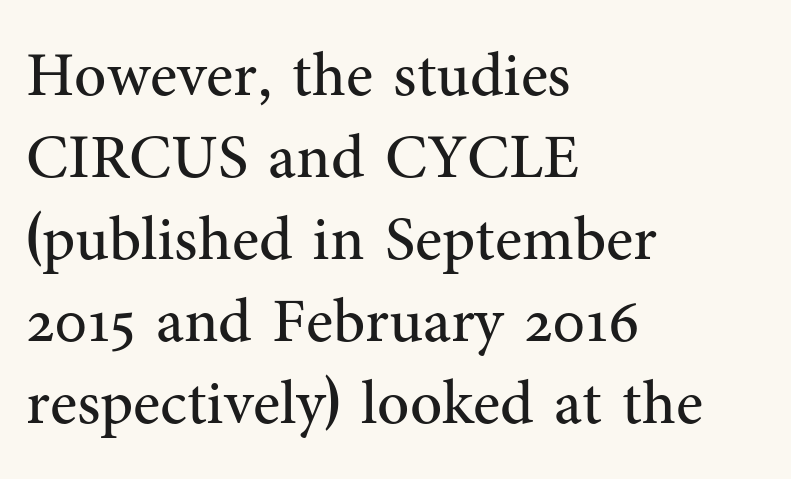
{"serif": "yes", "italic": "no", "bold": "no", "weight": "regular", "width": "normal", "stroke_contrast": "medium", "x_height": "medium", "monospaced": "no", "underline": "no", "align": "left", "line_spacing": "normal", "line_spacing_ratio": 1.3, "letter_spacing": "normal", "letter_spacing_em": 0.0, "glyph_px": 63}
